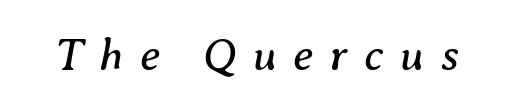
The image shows 45 px regular-weight serif type, italic (leaning right); set unusually wide letter spacing (+0.36 em), not underlined; medium stroke contrast and a medium x-height.
